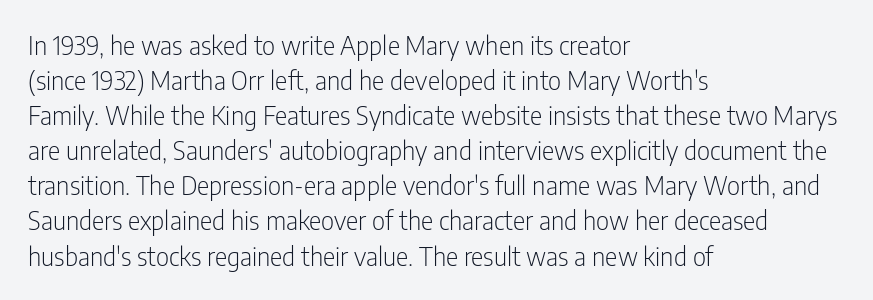
How are the letters spaced? Ordinarily, with no added tracking. Has an underline been added? It has not. Honestly, the row spacing looks completely unremarkable. The font is comparable to plain body text, perhaps lighter. Visually the block forms a straight wall on the left and a jagged coastline on the right.
